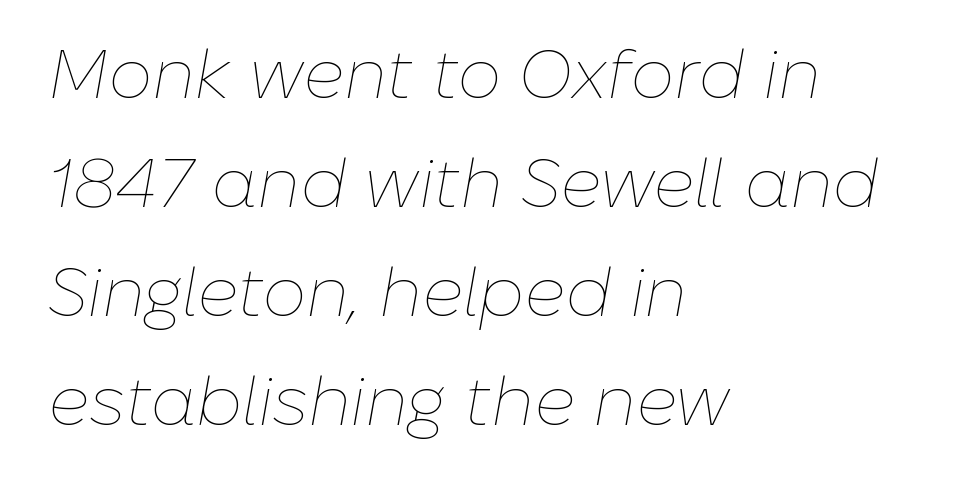
The image shows 69 px thin type, italic (leaning right); set left-aligned, normal line spacing (1.58x), normal letter spacing, not underlined; low stroke contrast and a medium x-height.
